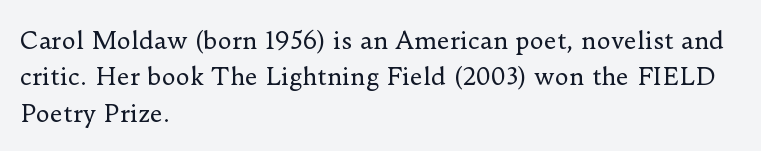
The foot of each line stays bare and open. These lines stack with their left ends in a neat column. Italic: no, the glyphs are upright roman. These lines sit exactly where default settings would place them.
